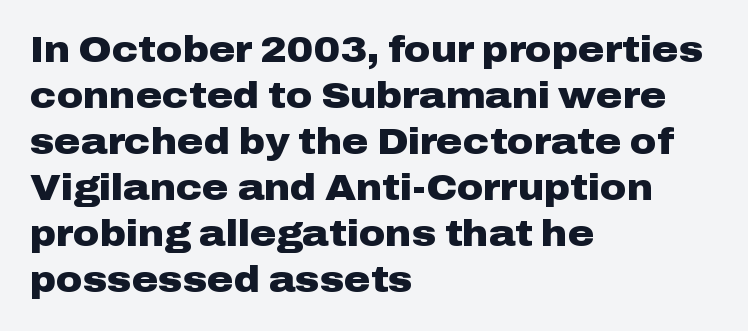
Q: Is the text bold? A: Yes.
Q: Is the text italic (slanted)? A: No, it is upright.
Q: Is the typeface a serif or a sans-serif typeface? A: Sans-serif.
Q: Is the text underlined? A: No.
Q: How is the paragraph aligned? A: Left-aligned.
Q: Is the spacing between letters normal or unusually wide? A: Normal.
Q: Is the spacing between lines tight, normal or loose? A: Normal.
Q: Width (condensed, normal, or wide)? A: Wide.
Q: Stroke contrast? A: Low.
Q: x-height? A: Medium.
Q: Monospaced? A: No.
